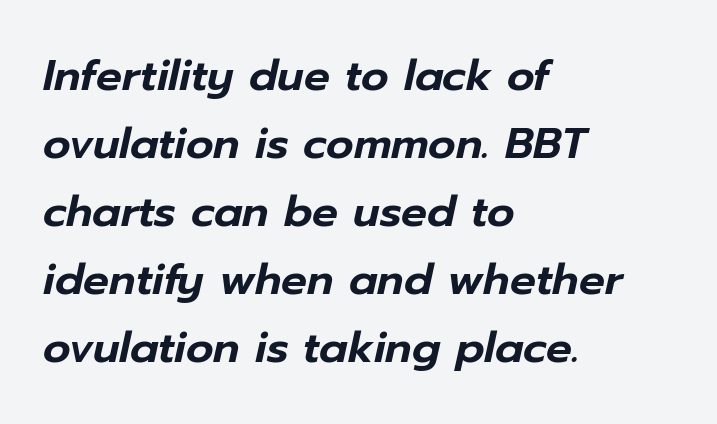
{"italic": "yes", "lean": "right", "slant_degrees": 12, "width": "normal", "stroke_contrast": "low", "x_height": "medium", "monospaced": "no", "underline": "no", "align": "left", "line_spacing": "normal", "line_spacing_ratio": 1.58, "letter_spacing": "normal", "letter_spacing_em": 0.0, "glyph_px": 43}
